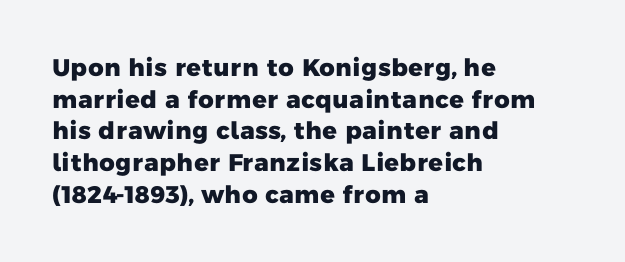
The image shows 24 px bold type; set left-aligned, normal line spacing (1.32x), normal letter spacing, not underlined.
